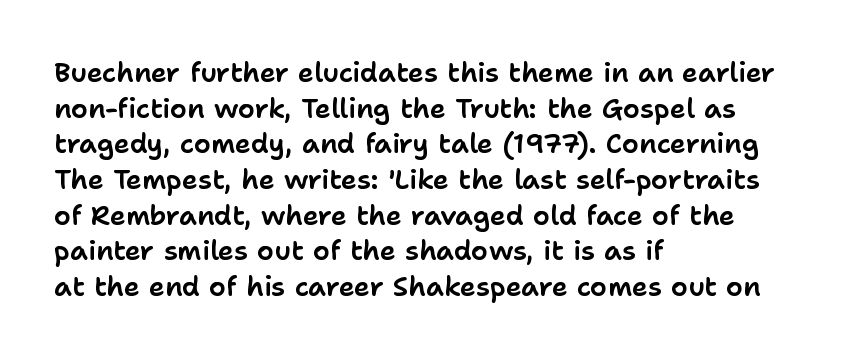
{"italic": "no", "underline": "no", "align": "left", "line_spacing": "normal", "line_spacing_ratio": 1.32, "letter_spacing": "normal", "letter_spacing_em": 0.0, "glyph_px": 27}
